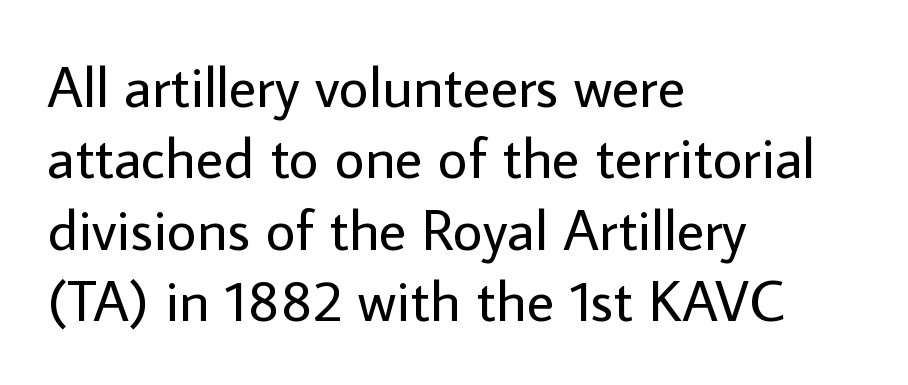
{"serif": "no", "italic": "no", "bold": "no", "weight": "regular", "width": "normal", "stroke_contrast": "low", "x_height": "medium", "monospaced": "no", "underline": "no", "align": "left", "line_spacing_ratio": 1.23, "letter_spacing": "normal", "letter_spacing_em": 0.0, "glyph_px": 58}
